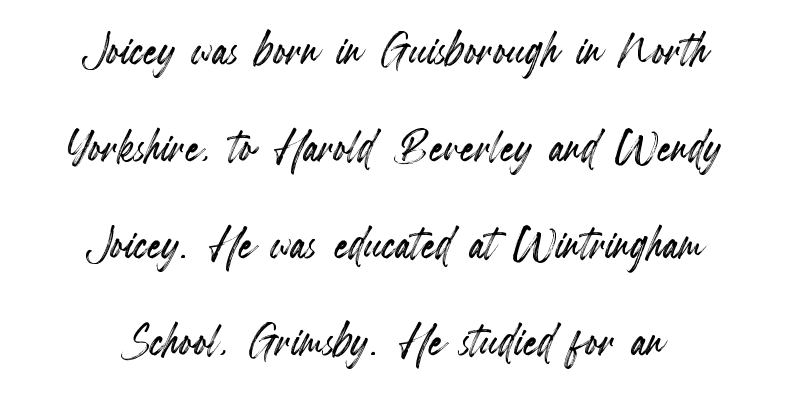
The image shows 57 px condensed type; set centered, normal line spacing (1.7x), normal letter spacing, not underlined; a small x-height.
